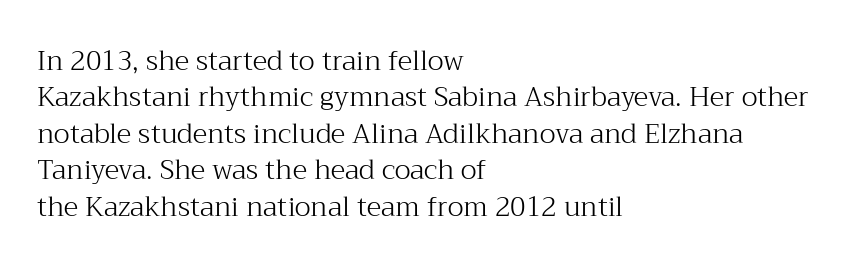
{"italic": "no", "bold": "no", "underline": "no", "align": "left", "line_spacing": "normal", "line_spacing_ratio": 1.35, "letter_spacing": "normal", "letter_spacing_em": 0.0, "glyph_px": 27}
